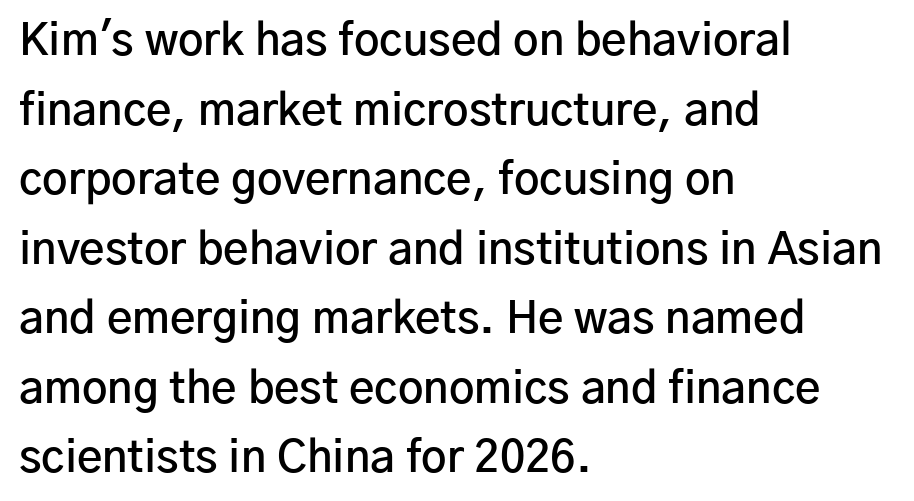
Q: Is the text bold? A: Semi-bold.
Q: Is the text italic (slanted)? A: No, it is upright.
Q: Is the typeface a serif or a sans-serif typeface? A: Sans-serif.
Q: Is the text underlined? A: No.
Q: How is the paragraph aligned? A: Left-aligned.
Q: Is the spacing between letters normal or unusually wide? A: Normal.
Q: Is the spacing between lines tight, normal or loose? A: Normal.
Q: Width (condensed, normal, or wide)? A: Normal.
Q: Stroke contrast? A: Low.
Q: x-height? A: Medium.
Q: Monospaced? A: No.
